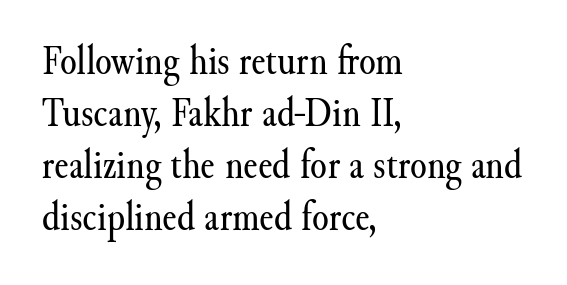
Is this a heavy cut? Hardly; it is regular or lighter. The string is rendered with underlining switched off. Note the varied advance widths — an 'i' is clearly narrower than an 'm'. Characters remain perfectly vertical along every line. Spacing between characters is what you'd get straight out of the box. The glyphs in this specimen are seriffed.
